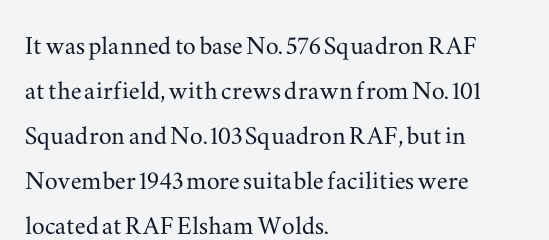
{"serif": "yes", "italic": "no", "width": "wide", "stroke_contrast": "medium", "x_height": "small", "monospaced": "no", "underline": "no", "align": "left", "line_spacing": "normal", "line_spacing_ratio": 1.41, "letter_spacing": "normal", "letter_spacing_em": 0.0, "glyph_px": 32}
